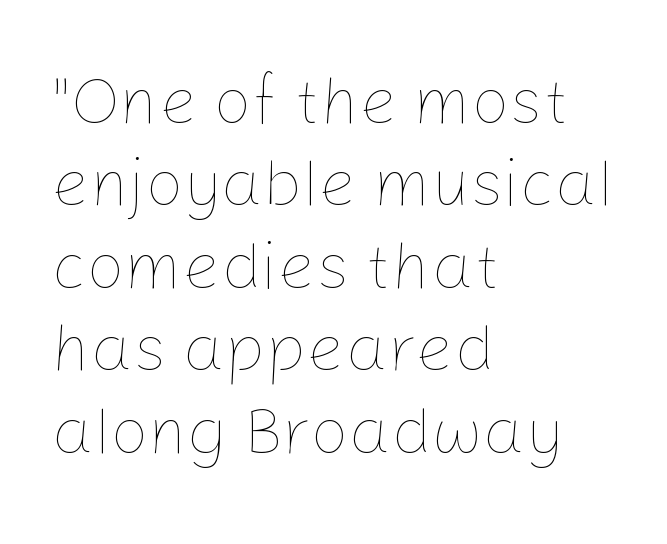
The image shows 67 px thin type, upright; set left-aligned, line spacing 1.23x, normal letter spacing, not underlined; low stroke contrast and a medium x-height.
